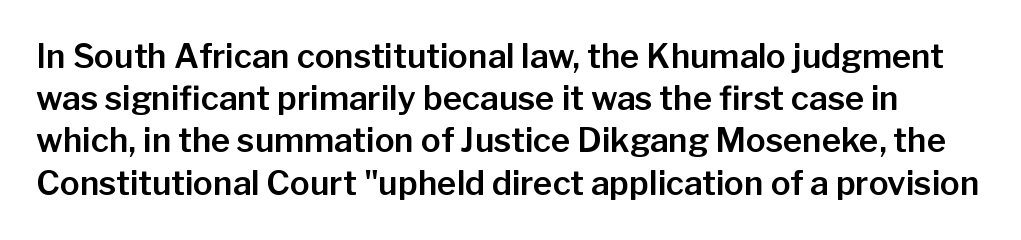
{"serif": "no", "italic": "no", "width": "normal", "stroke_contrast": "low", "x_height": "medium", "monospaced": "no", "underline": "no", "line_spacing": "normal", "line_spacing_ratio": 1.28, "letter_spacing": "normal", "letter_spacing_em": 0.0, "glyph_px": 33}
